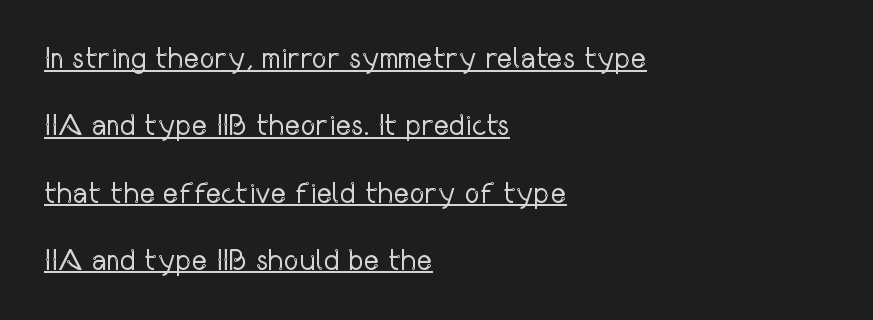
{"serif": "no", "italic": "no", "bold": "no", "weight": "regular", "width": "condensed", "stroke_contrast": "low", "x_height": "medium", "monospaced": "no", "underline": "yes", "align": "left", "line_spacing": "loose", "line_spacing_ratio": 2.32, "letter_spacing": "normal", "letter_spacing_em": 0.0, "glyph_px": 29}
